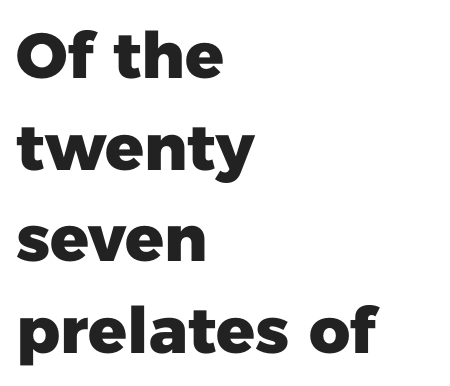
The image shows 64 px heavy sans-serif type, upright; set left-aligned, normal line spacing (1.43x), normal letter spacing, not underlined; low stroke contrast and a medium x-height.
